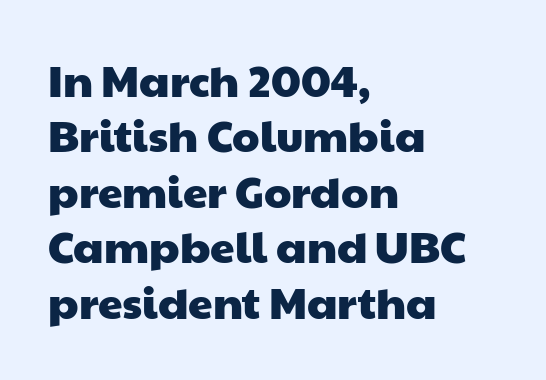
The image shows 44 px wide sans-serif type; set left-aligned, normal line spacing (1.26x), normal letter spacing, not underlined; low stroke contrast and a medium x-height.
